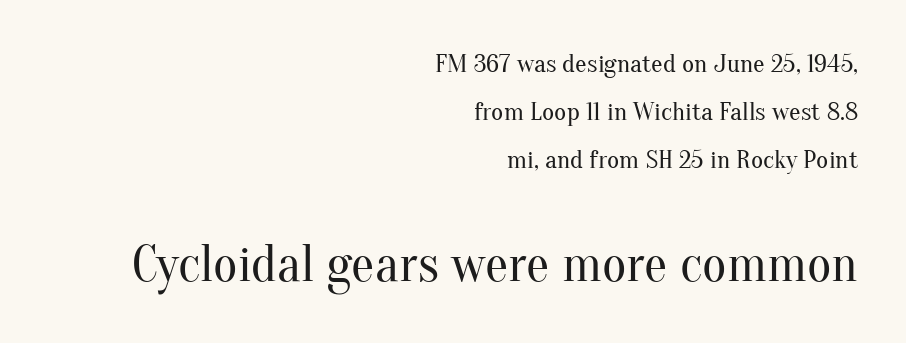
The axis of the letterforms is exactly vertical. The font sits on the lighter half of the weight spectrum, regular included. The letters in the lower block stand taller than those in the block above. Proportional: the letters do not fall into vertical columns. The foot of each line stays bare and open. The text was rendered using a seriffed face with decorative stroke endings.
